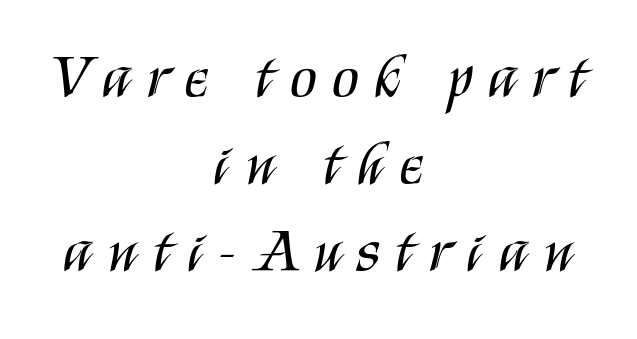
Q: Is the text bold? A: No.
Q: Is the text italic (slanted)? A: Yes.
Q: Is the typeface a serif or a sans-serif typeface? A: Sans-serif.
Q: Is the text underlined? A: No.
Q: How is the paragraph aligned? A: Centered.
Q: Is the spacing between letters normal or unusually wide? A: Unusually wide.
Q: Is the spacing between lines tight, normal or loose? A: Normal.
Q: Width (condensed, normal, or wide)? A: Condensed.
Q: Stroke contrast? A: Medium.
Q: x-height? A: Large.
Q: Monospaced? A: No.
